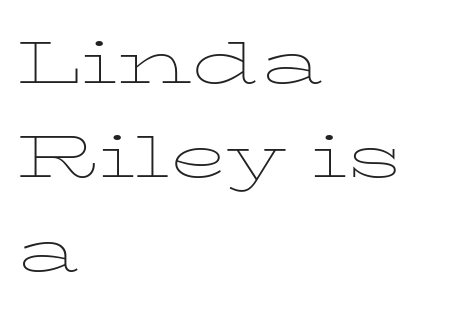
The image shows 59 px thin, wide serif type, upright; set left-aligned, normal line spacing (1.59x), normal letter spacing, not underlined; low stroke contrast and a medium x-height.
